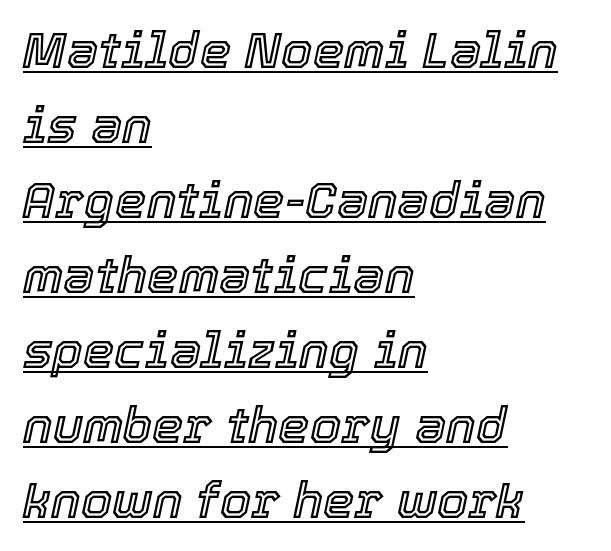
These lines sit exactly where default settings would place them. The ragged edge is on the right, which tells us the setting is flush left. The gaps between neighbouring characters are ordinary and unremarkable. Is this a fixed-width face? No — the glyphs have proportional, varying widths. Looking at the ascenders, they clearly lean.
